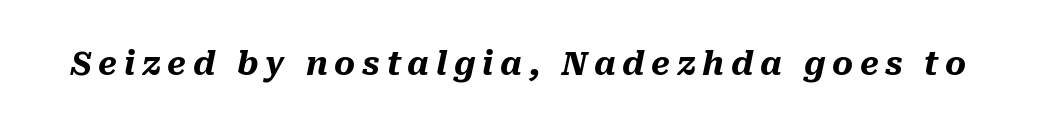
Q: Is the text bold? A: Yes.
Q: Is the text italic (slanted)? A: Yes, it leans right by about 10 degrees.
Q: Is the text underlined? A: No.
Q: Is the spacing between letters normal or unusually wide? A: Unusually wide.
Q: Width (condensed, normal, or wide)? A: Normal.
Q: Stroke contrast? A: Medium.
Q: x-height? A: Medium.
Q: Monospaced? A: No.
